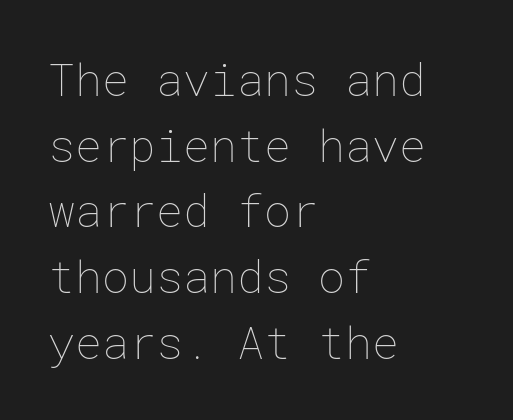
Any mark beneath the type? The region is blank. Does the copy run flush right? No — it runs flush left. The font's upright variant was chosen for this text. There is no visible air inserted between adjacent glyphs. Normally led — the rows are evenly, conventionally spaced.
